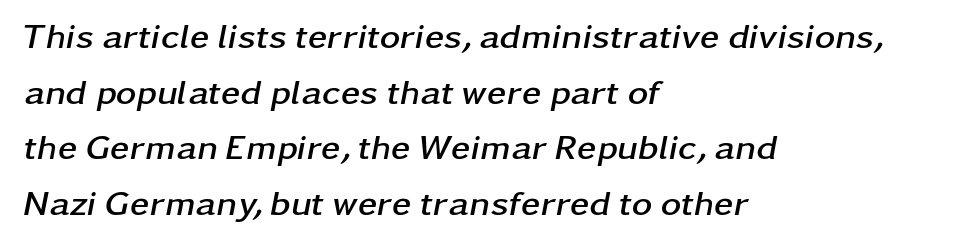
Q: Is the text bold? A: Yes.
Q: Is the text italic (slanted)? A: Yes, it leans right by about 11 degrees.
Q: Is the text underlined? A: No.
Q: How is the paragraph aligned? A: Left-aligned.
Q: Is the spacing between letters normal or unusually wide? A: Normal.
Q: Is the spacing between lines tight, normal or loose? A: Normal.
Q: Width (condensed, normal, or wide)? A: Wide.
Q: Stroke contrast? A: Low.
Q: x-height? A: Medium.
Q: Monospaced? A: No.
